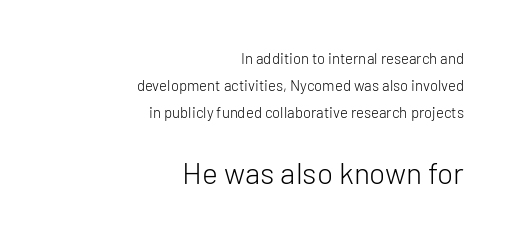
Bare-footed words on every line. Line ends are locked; line starts wander. The axis of the letterforms is exactly vertical. Each word holds together tightly as a unit, with standard inter-letter gaps.
